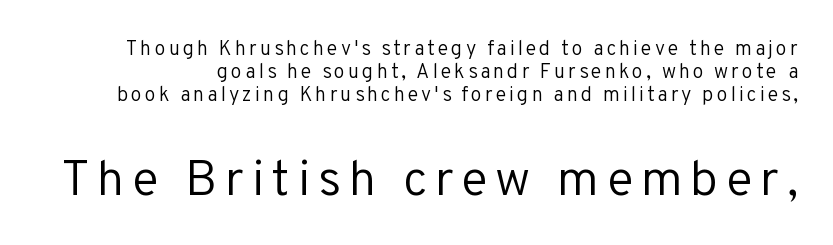
The image shows 50 px regular-weight sans-serif type, upright; set line spacing 1.16x, not underlined; the second (bottom) block is 2.5x larger; low stroke contrast and a medium x-height.
